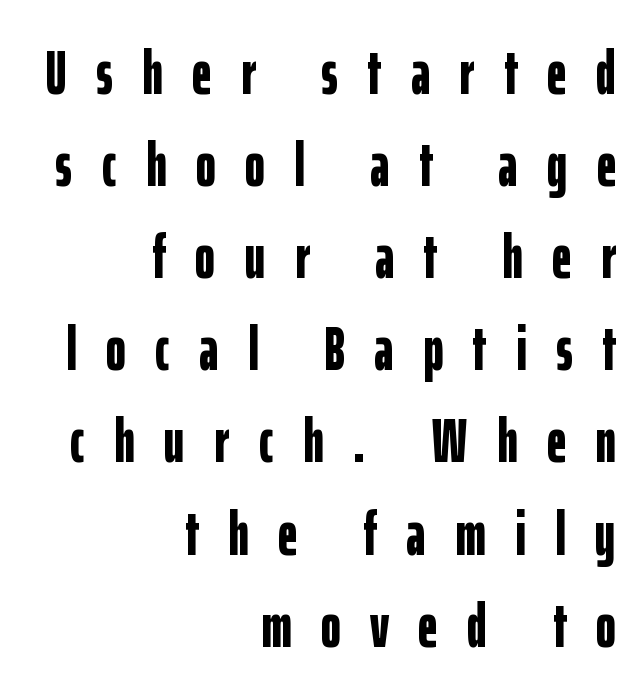
The leading is moderate, giving the passage an even texture. Vertical strokes here are truly vertical. Quick note: underline off. The rendering inserts visible extra space after every character.
